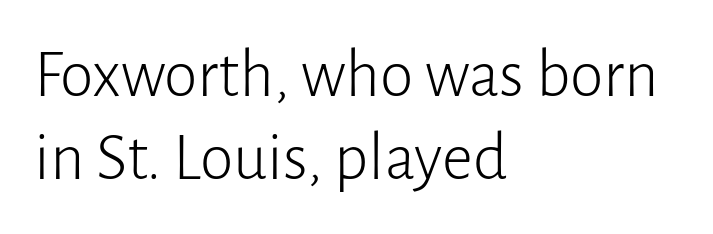
Q: Is the text bold? A: No.
Q: Is the text italic (slanted)? A: No, it is upright.
Q: Is the typeface a serif or a sans-serif typeface? A: Sans-serif.
Q: Is the text underlined? A: No.
Q: How is the paragraph aligned? A: Left-aligned.
Q: Is the spacing between letters normal or unusually wide? A: Normal.
Q: Width (condensed, normal, or wide)? A: Normal.
Q: Stroke contrast? A: Low.
Q: x-height? A: Medium.
Q: Monospaced? A: No.
